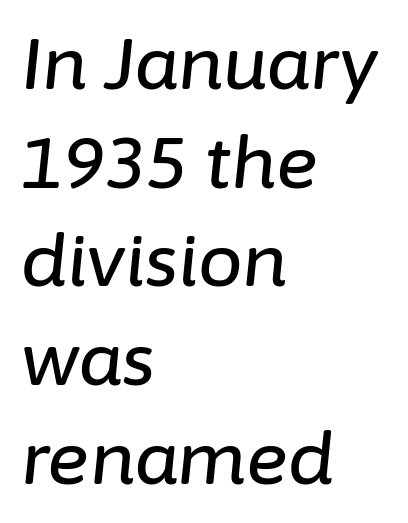
Whoever set this chose a conventional vertical rhythm. The horizontal fit of the characters is conventional and even. Does the lettering tilt? It does — this is italic. The area under the type is left untouched.
